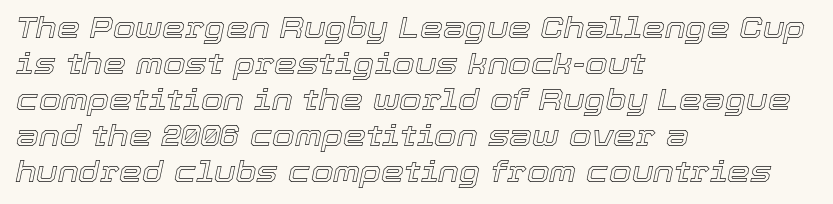
The face used here is rendered with its standard letterfit. The letters advance in unequal steps, a hallmark of proportional type. The typesetter chose a ragged-right arrangement here. The rendering applies a slant to the glyphs.
